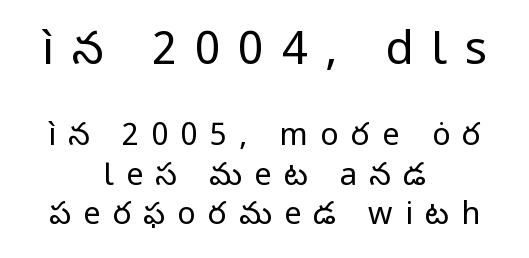
Q: Is the text bold? A: No.
Q: Is the text italic (slanted)? A: No, it is upright.
Q: Is the typeface a serif or a sans-serif typeface? A: Sans-serif.
Q: Is the text underlined? A: No.
Q: How is the paragraph aligned? A: Centered.
Q: Is the spacing between letters normal or unusually wide? A: Unusually wide.
Q: Is the spacing between lines tight, normal or loose? A: Normal.
Q: Which block of text is set in a larger size, the first (top) or the second (bottom)? A: The first (top) one.
Q: Width (condensed, normal, or wide)? A: Normal.
Q: Stroke contrast? A: Low.
Q: x-height? A: Medium.
Q: Monospaced? A: No.
